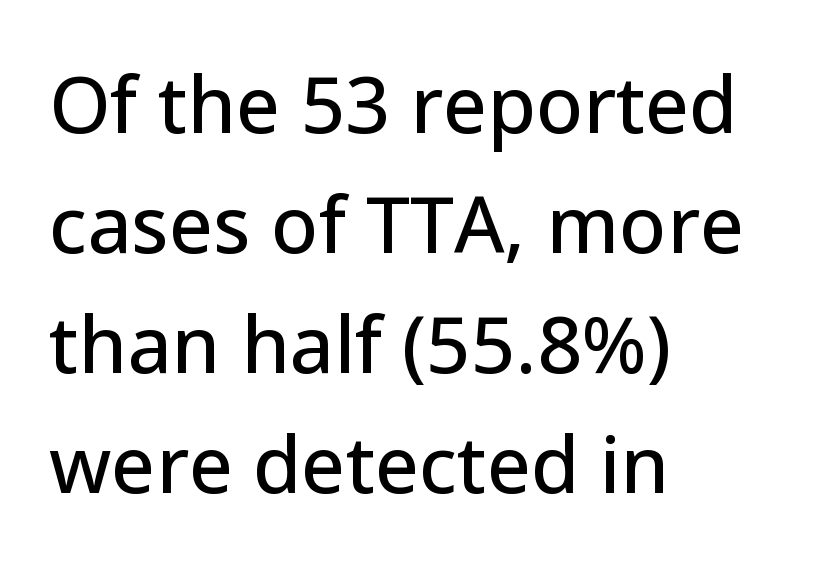
{"serif": "no", "italic": "no", "width": "normal", "stroke_contrast": "low", "x_height": "medium", "monospaced": "no", "underline": "no", "align": "left", "line_spacing": "normal", "line_spacing_ratio": 1.54, "letter_spacing": "normal", "letter_spacing_em": 0.0, "glyph_px": 78}
